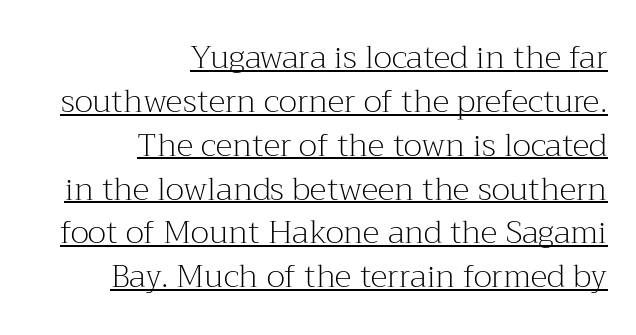
{"serif": "yes", "italic": "no", "bold": "no", "weight": "light", "width": "normal", "stroke_contrast": "medium", "x_height": "medium", "monospaced": "no", "underline": "yes", "align": "right", "line_spacing": "normal", "line_spacing_ratio": 1.37, "letter_spacing": "normal", "letter_spacing_em": 0.0, "glyph_px": 32}
